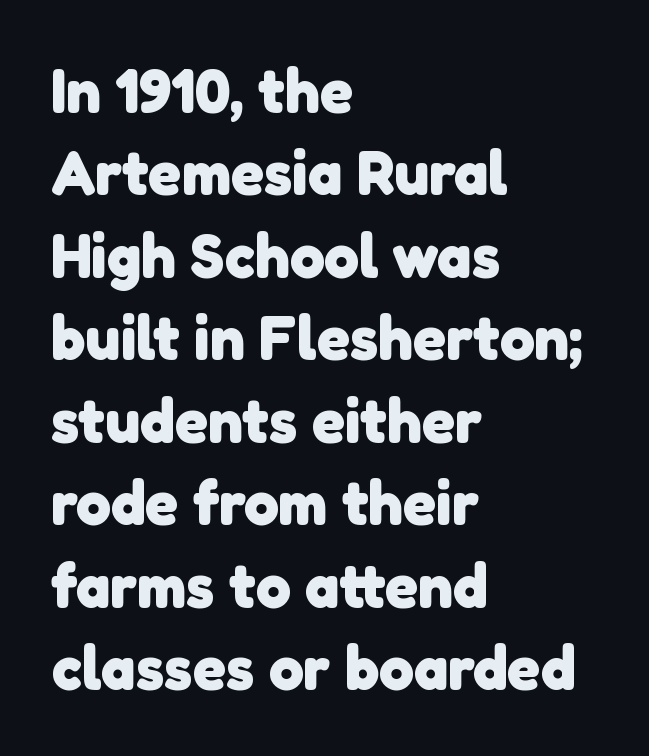
{"serif": "no", "bold": "yes", "weight": "heavy", "width": "normal", "stroke_contrast": "low", "x_height": "medium", "monospaced": "no", "underline": "no", "align": "left", "line_spacing": "normal", "line_spacing_ratio": 1.33, "letter_spacing": "normal", "letter_spacing_em": 0.0, "glyph_px": 62}
